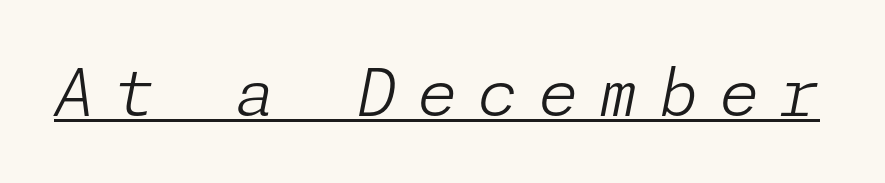
The image shows 65 px light type, italic (leaning right); set unusually wide letter spacing (+0.31 em), underlined; low stroke contrast and a medium x-height.
